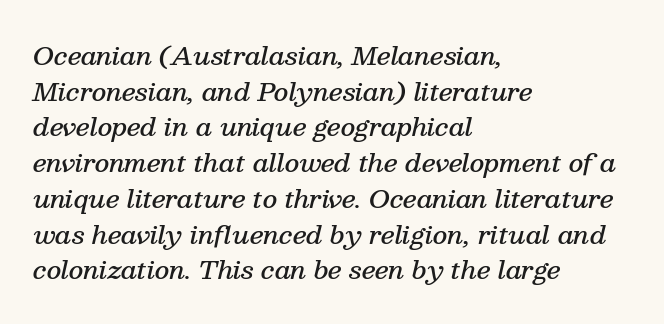
The image shows 25 px text type, italic (leaning right); set left-aligned, normal line spacing (1.43x), normal letter spacing, not underlined.
